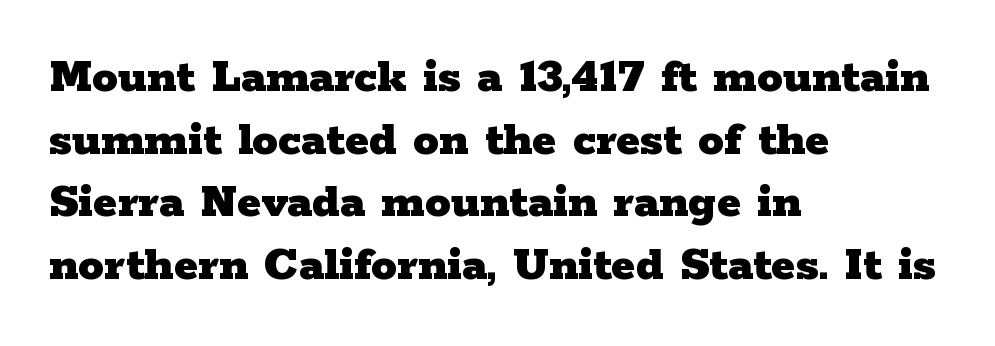
{"serif": "yes", "italic": "no", "bold": "yes", "weight": "heavy", "width": "wide", "stroke_contrast": "low", "x_height": "medium", "monospaced": "no", "underline": "no", "align": "left", "line_spacing_ratio": 1.23, "letter_spacing": "normal", "letter_spacing_em": 0.0, "glyph_px": 51}
